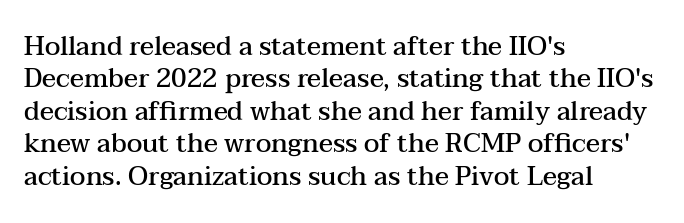
{"italic": "no", "bold": "semi", "underline": "no", "align": "left", "line_spacing": "normal", "line_spacing_ratio": 1.25, "letter_spacing": "normal", "letter_spacing_em": 0.0, "glyph_px": 26}
